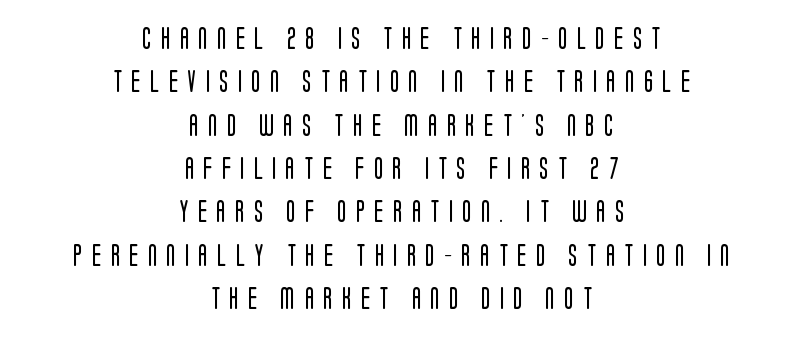
{"italic": "no", "bold": "no", "underline": "no", "align": "center", "line_spacing": "loose", "line_spacing_ratio": 1.97, "letter_spacing": "wide", "letter_spacing_em": 0.42, "glyph_px": 22}
